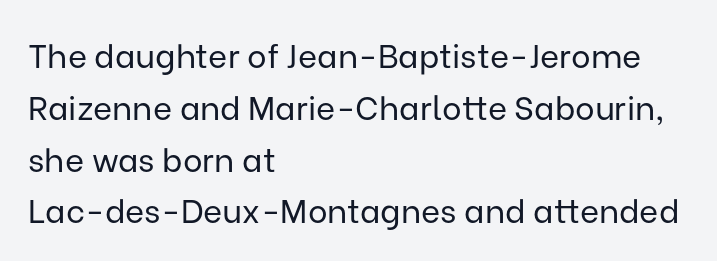
Q: Is the text bold? A: No.
Q: Is the text italic (slanted)? A: No, it is upright.
Q: Is the typeface a serif or a sans-serif typeface? A: Sans-serif.
Q: Is the text underlined? A: No.
Q: How is the paragraph aligned? A: Left-aligned.
Q: Is the spacing between letters normal or unusually wide? A: Normal.
Q: Is the spacing between lines tight, normal or loose? A: Normal.
Q: Width (condensed, normal, or wide)? A: Normal.
Q: Stroke contrast? A: Low.
Q: x-height? A: Medium.
Q: Monospaced? A: No.
